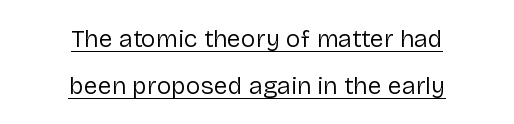
{"italic": "no", "bold": "no", "underline": "yes", "align": "center", "line_spacing_ratio": 1.87, "letter_spacing": "normal", "letter_spacing_em": 0.0, "glyph_px": 25}
